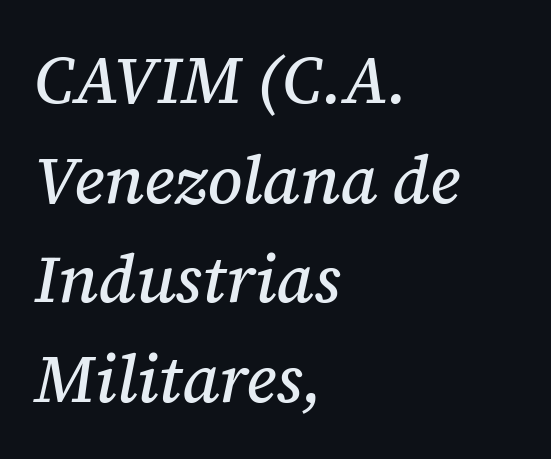
Font category for this specimen: serif. Here the designer chose a conventional face with non-uniform glyph widths. The designer left line spacing at the default. Compared with a centered layout, this one pins lines to the left instead.
